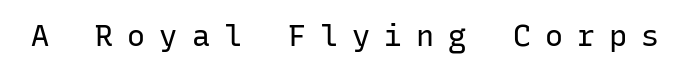
{"serif": "no", "italic": "no", "bold": "no", "weight": "regular", "width": "normal", "stroke_contrast": "low", "x_height": "medium", "monospaced": "yes", "underline": "no", "letter_spacing": "wide", "letter_spacing_em": 0.47, "glyph_px": 30}
